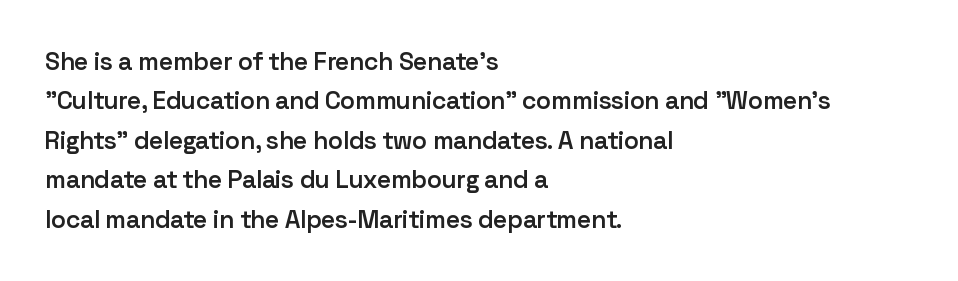
{"italic": "no", "bold": "semi", "underline": "no", "align": "left", "line_spacing": "normal", "line_spacing_ratio": 1.58, "letter_spacing": "normal", "letter_spacing_em": 0.0, "glyph_px": 25}
